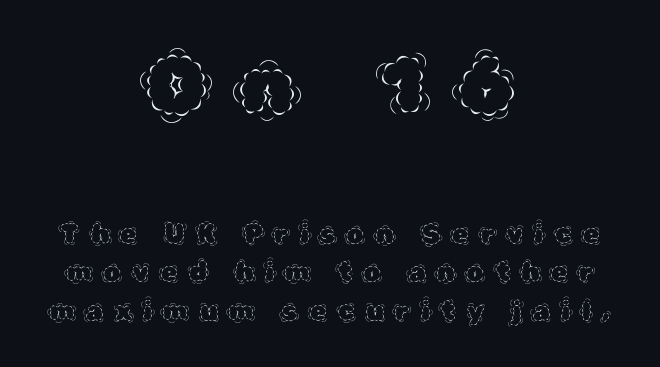
The paragraph has two soft edges and a firm central axis. The rendering shrinks the type as you move from the upper chunk to the lower. What stands out about the letter spacing? Its width — letters are far apart. The designer left line spacing at the default.
